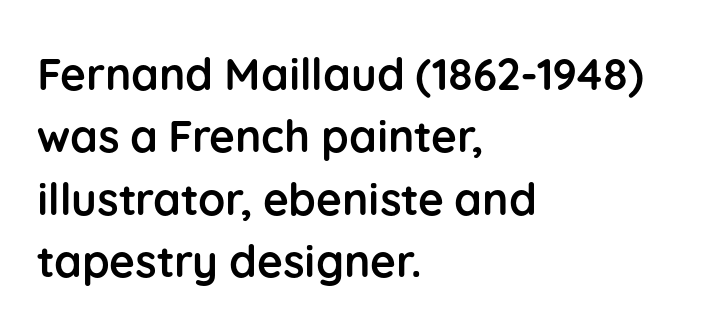
A typesetter would label this face a sans. Leftover space on each line is placed entirely after the last word. A typesetter would call this proportional, since set widths differ per character. The strokes are fattened all the way to bold. The space directly below the letters is spotless.
